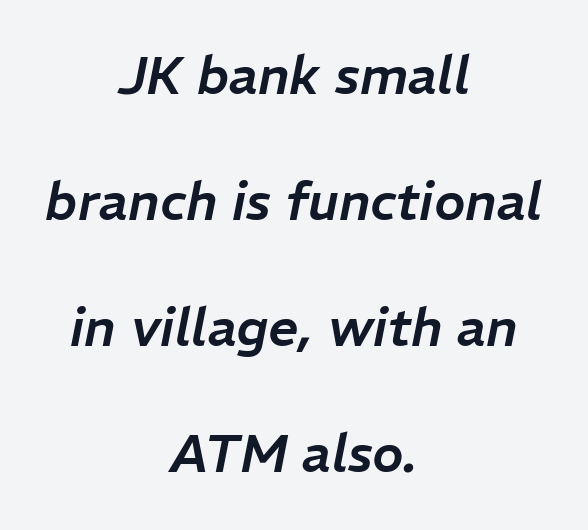
{"italic": "yes", "lean": "right", "slant_degrees": 11, "width": "normal", "stroke_contrast": "low", "x_height": "medium", "monospaced": "no", "underline": "no", "align": "center", "line_spacing": "loose", "line_spacing_ratio": 2.38, "letter_spacing": "normal", "letter_spacing_em": 0.0, "glyph_px": 53}
